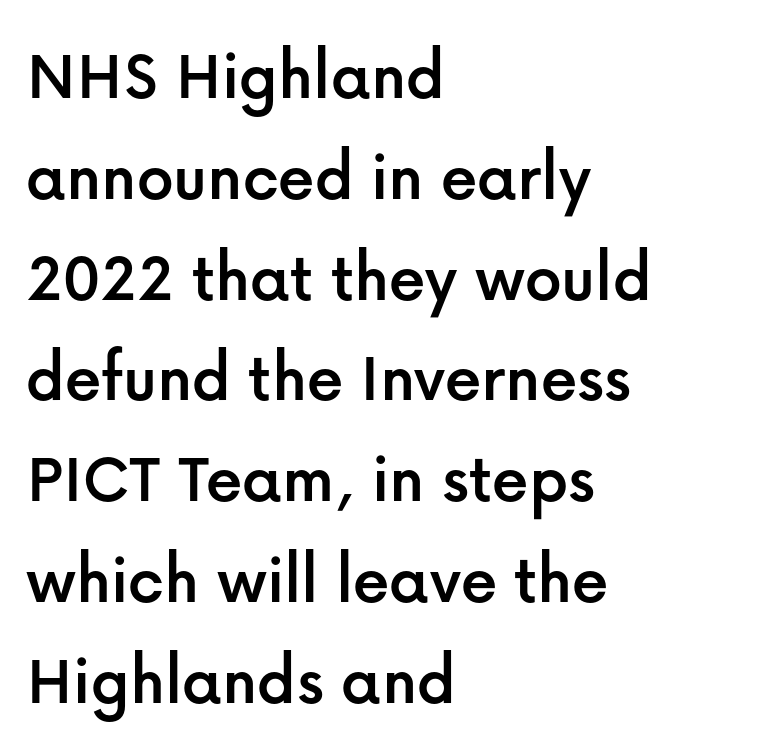
{"serif": "no", "italic": "no", "width": "normal", "stroke_contrast": "low", "x_height": "medium", "monospaced": "no", "underline": "no", "align": "left", "line_spacing": "normal", "line_spacing_ratio": 1.4, "letter_spacing": "normal", "letter_spacing_em": 0.0, "glyph_px": 72}
